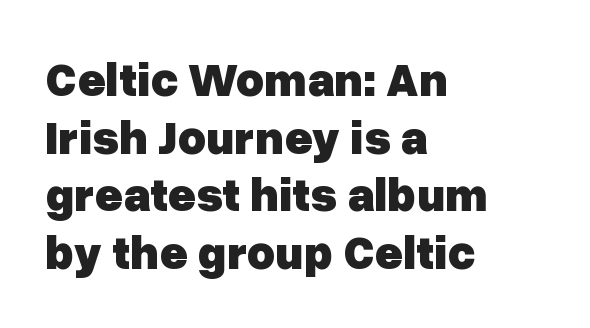
Q: Is the text bold? A: Yes.
Q: Is the text italic (slanted)? A: No, it is upright.
Q: Is the typeface a serif or a sans-serif typeface? A: Sans-serif.
Q: Is the text underlined? A: No.
Q: How is the paragraph aligned? A: Left-aligned.
Q: Is the spacing between letters normal or unusually wide? A: Normal.
Q: Width (condensed, normal, or wide)? A: Normal.
Q: Stroke contrast? A: Low.
Q: x-height? A: Medium.
Q: Monospaced? A: No.
